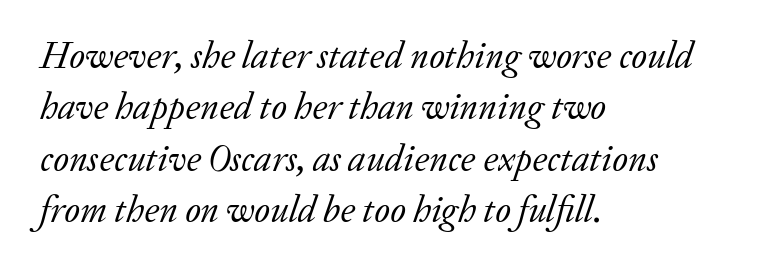
Q: Is the text bold? A: No.
Q: Is the text italic (slanted)? A: Yes, it leans right by about 20 degrees.
Q: Is the typeface a serif or a sans-serif typeface? A: Serif.
Q: Is the text underlined? A: No.
Q: How is the paragraph aligned? A: Left-aligned.
Q: Is the spacing between letters normal or unusually wide? A: Normal.
Q: Is the spacing between lines tight, normal or loose? A: Normal.
Q: Width (condensed, normal, or wide)? A: Normal.
Q: Stroke contrast? A: Low.
Q: x-height? A: Medium.
Q: Monospaced? A: No.
